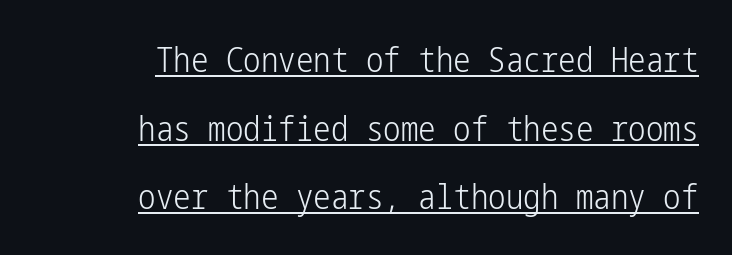
Characters follow at the spacing the type designer built in. Letterform terminals end flat and unadorned throughout the passage. Short and long lines alike share a common ending point at right. Every character sits straight up, as roman type does.
